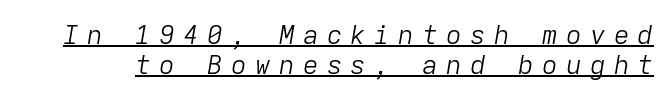
{"italic": "yes", "lean": "right", "slant_degrees": 9, "bold": "no", "underline": "yes", "line_spacing": "tight", "line_spacing_ratio": 1.14, "letter_spacing": "wide", "letter_spacing_em": 0.32, "glyph_px": 26}
